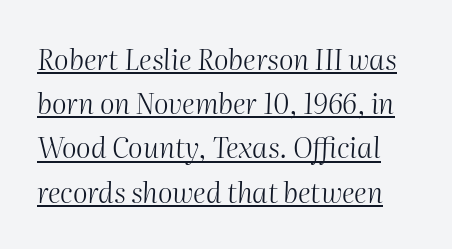
Q: Is the text bold? A: No.
Q: Is the text italic (slanted)? A: Yes, it leans right by about 2 degrees.
Q: Is the text underlined? A: Yes.
Q: Is the spacing between letters normal or unusually wide? A: Normal.
Q: Is the spacing between lines tight, normal or loose? A: Normal.
Q: Width (condensed, normal, or wide)? A: Normal.
Q: Stroke contrast? A: Medium.
Q: x-height? A: Medium.
Q: Monospaced? A: No.
